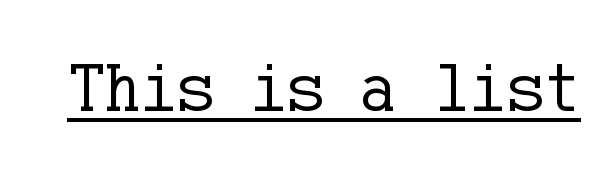
The image shows 69 px regular-weight serif type, upright; set normal letter spacing, underlined; low stroke contrast and a medium x-height.
